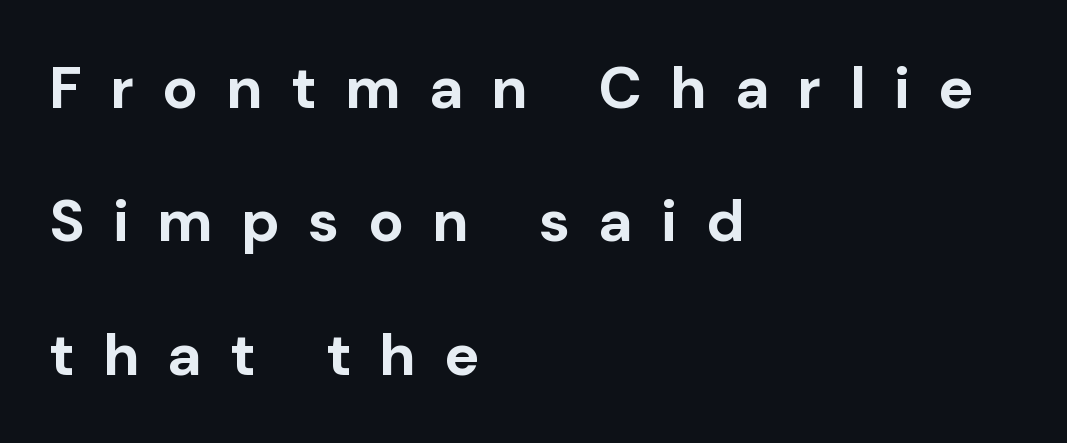
The image shows 59 px bold sans-serif type, upright; set left-aligned, loose line spacing (2.26x), unusually wide letter spacing (+0.48 em), not underlined; low stroke contrast and a medium x-height.
